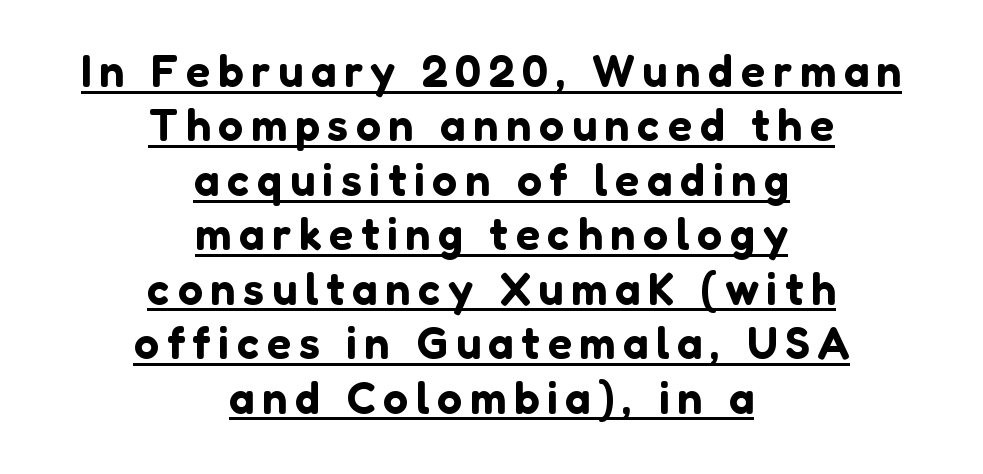
The image shows 45 px sans-serif type, upright; set centered, line spacing 1.21x, underlined; low stroke contrast and a medium x-height.
